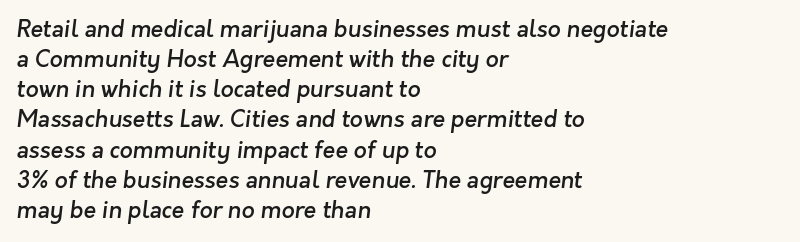
{"bold": "semi", "underline": "no", "align": "left", "line_spacing": "normal", "line_spacing_ratio": 1.31, "letter_spacing": "normal", "letter_spacing_em": 0.0, "glyph_px": 23}
